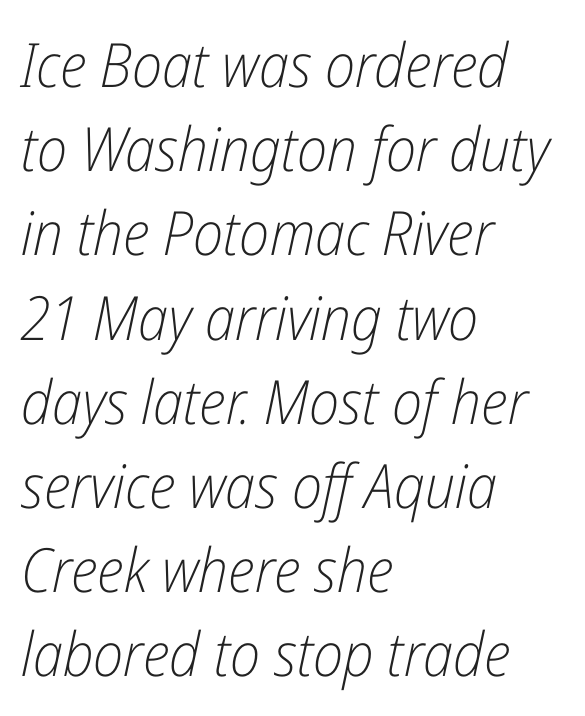
The image shows 61 px light, condensed type, italic (leaning right); set left-aligned, normal line spacing (1.38x), normal letter spacing, not underlined; low stroke contrast and a medium x-height.
